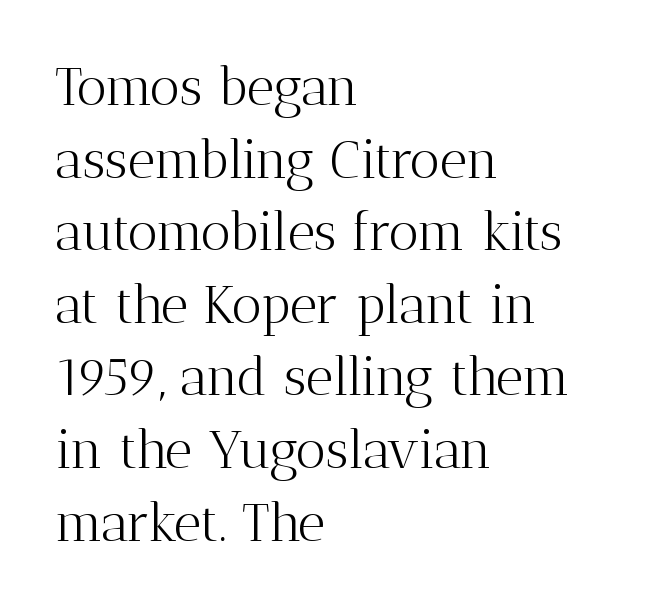
{"serif": "yes", "italic": "no", "bold": "no", "weight": "light", "width": "normal", "stroke_contrast": "medium", "x_height": "medium", "monospaced": "no", "underline": "no", "align": "left", "line_spacing": "normal", "line_spacing_ratio": 1.37, "letter_spacing": "normal", "letter_spacing_em": 0.0, "glyph_px": 53}
